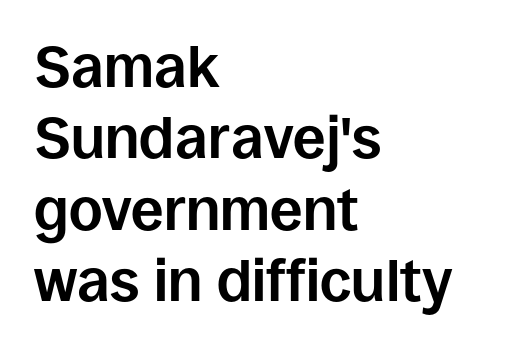
Style check: upright. Lines of text with bare space underneath. A typesetter would call this proportional, since set widths differ per character. Regarding serifs, this sample does without them. These lines keep a tight, regular rhythm from letter to letter.
